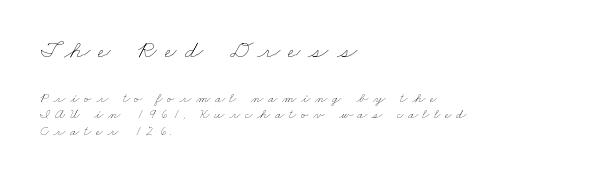
Is the block centered? No — it sits flush against the left margin. A bare baseline throughout the passage. The font is comparable to plain body text, perhaps lighter. The passage shown begins with its larger block and ends with its smaller one. The line texture is sparse and dotted thanks to wide tracking.
